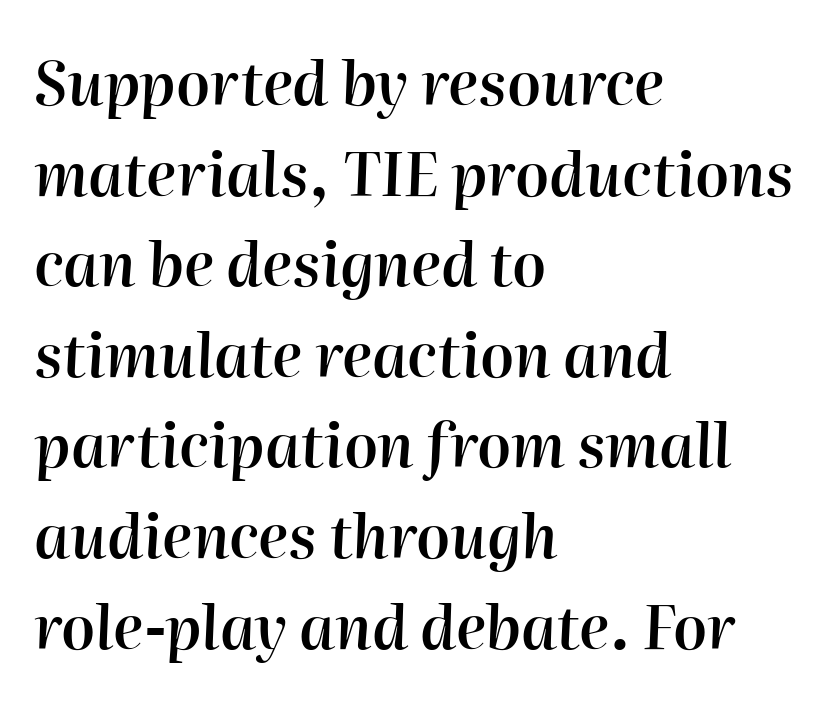
Q: Is the text bold? A: Semi-bold.
Q: Is the text italic (slanted)? A: Yes, it leans right by about 2 degrees.
Q: Is the text underlined? A: No.
Q: How is the paragraph aligned? A: Left-aligned.
Q: Is the spacing between letters normal or unusually wide? A: Normal.
Q: Is the spacing between lines tight, normal or loose? A: Normal.
Q: Width (condensed, normal, or wide)? A: Normal.
Q: Stroke contrast? A: High.
Q: x-height? A: Medium.
Q: Monospaced? A: No.
